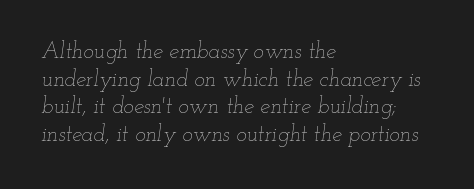
{"italic": "yes", "lean": "right", "slant_degrees": 12, "bold": "no", "underline": "no", "align": "left", "line_spacing": "normal", "line_spacing_ratio": 1.26, "letter_spacing": "normal", "letter_spacing_em": 0.0, "glyph_px": 22}
